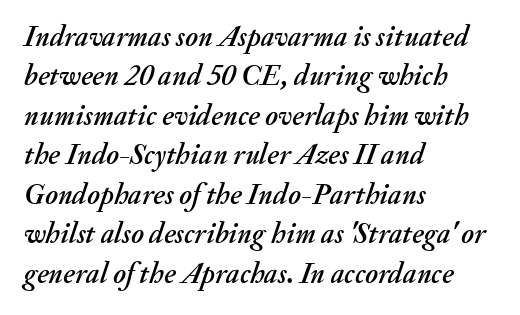
The passage shown is not underscored anywhere. The lettering tilts uniformly, giving the passage an italic look. Students, observe: this is what conventionally led text looks like. Nobody touched the tracking dial on this one.
